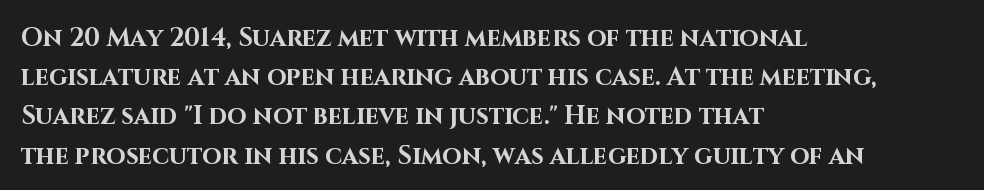
There is no visible air inserted between adjacent glyphs. This sample is left-justified, so line endings fall wherever the words run out. Normally led — the rows are evenly, conventionally spaced. The lettering holds an erect, upright posture throughout.
